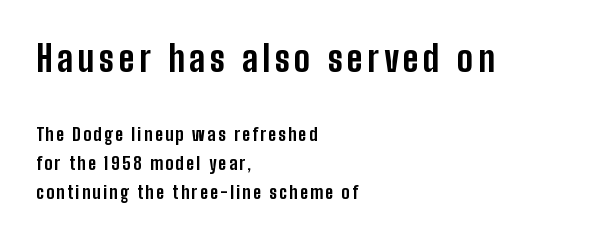
Q: Is the text bold? A: Yes.
Q: Is the text italic (slanted)? A: No, it is upright.
Q: Is the typeface a serif or a sans-serif typeface? A: Sans-serif.
Q: Is the text underlined? A: No.
Q: How is the paragraph aligned? A: Left-aligned.
Q: Is the spacing between lines tight, normal or loose? A: Normal.
Q: Which block of text is set in a larger size, the first (top) or the second (bottom)? A: The first (top) one.
Q: Width (condensed, normal, or wide)? A: Condensed.
Q: Stroke contrast? A: Low.
Q: x-height? A: Medium.
Q: Monospaced? A: No.
